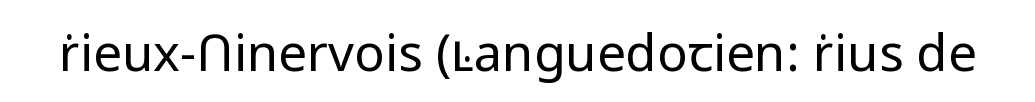
The image shows 51 px regular-weight sans-serif type, upright; set normal letter spacing, not underlined; low stroke contrast and a medium x-height.
